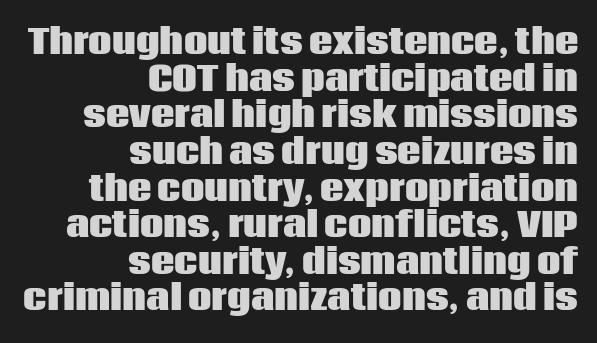
The image shows 33 px heavy sans-serif type, upright; set right-aligned, tight line spacing (1.11x), normal letter spacing, not underlined; low stroke contrast and a large x-height.
